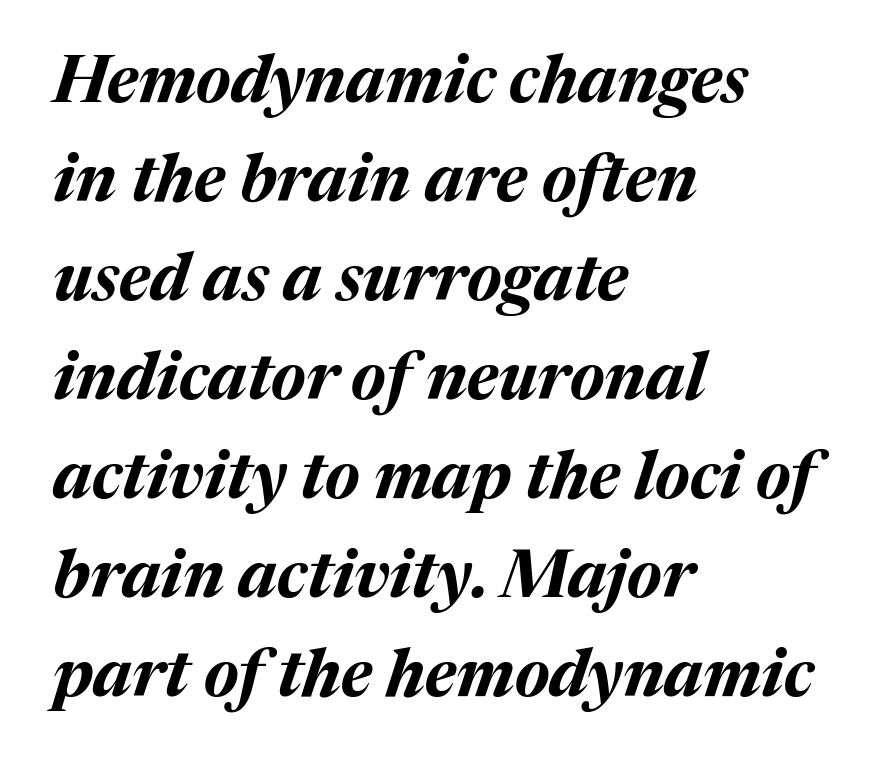
{"italic": "yes", "lean": "right", "slant_degrees": 17, "bold": "yes", "weight": "bold", "width": "normal", "stroke_contrast": "medium", "x_height": "medium", "monospaced": "no", "underline": "no", "align": "left", "line_spacing": "normal", "line_spacing_ratio": 1.5, "letter_spacing": "normal", "letter_spacing_em": 0.0, "glyph_px": 66}
